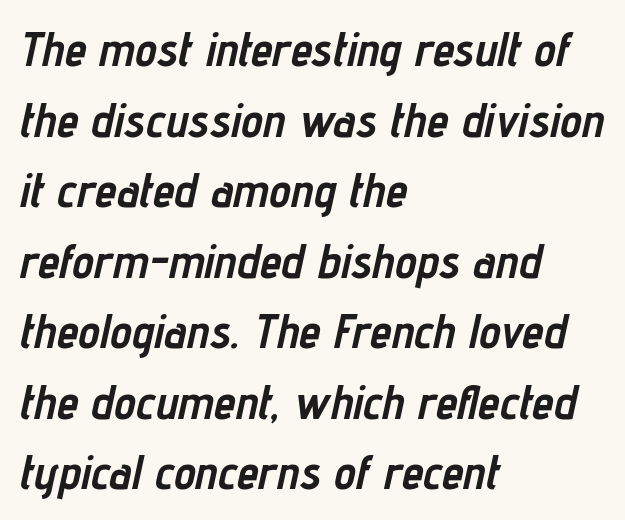
Q: Is the text bold? A: Yes.
Q: Is the text italic (slanted)? A: Yes, it leans right by about 12 degrees.
Q: Is the text underlined? A: No.
Q: How is the paragraph aligned? A: Left-aligned.
Q: Is the spacing between letters normal or unusually wide? A: Normal.
Q: Is the spacing between lines tight, normal or loose? A: Normal.
Q: Width (condensed, normal, or wide)? A: Condensed.
Q: Stroke contrast? A: Low.
Q: x-height? A: Medium.
Q: Monospaced? A: No.
